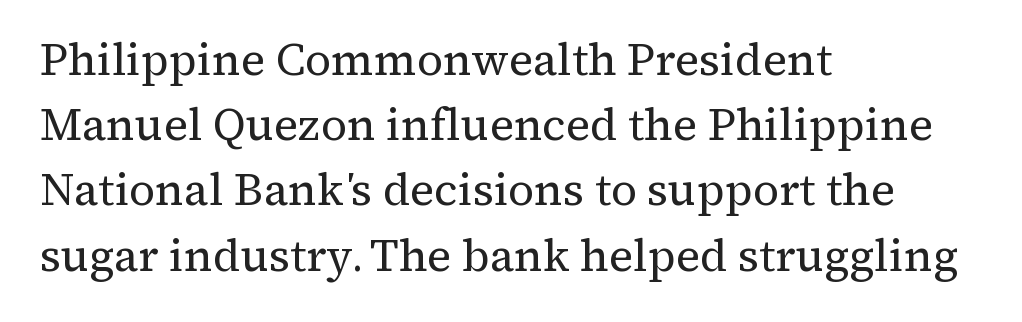
{"serif": "yes", "italic": "no", "bold": "no", "weight": "regular", "width": "normal", "stroke_contrast": "medium", "x_height": "medium", "monospaced": "no", "underline": "no", "align": "left", "line_spacing": "normal", "line_spacing_ratio": 1.45, "letter_spacing": "normal", "letter_spacing_em": 0.0, "glyph_px": 45}
